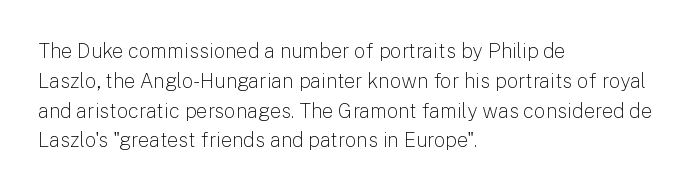
Rule under the text: the space is simply empty. Upright lettering throughout. This rendering leaves character spacing at its baseline value. If you drew a ruler down the left edge, every line would touch it. Is there much room between lines? A standard amount, neither cramped nor airy. This reads as an unemphasized weight, regular at the heaviest.
